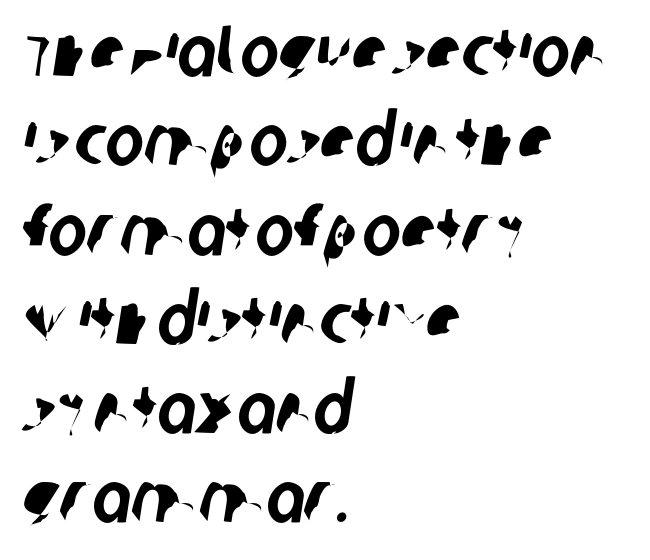
The ragged edge is on the right, which tells us the setting is flush left. Decoration check: the copy has no underline. Note the varied advance widths — an 'i' is clearly narrower than an 'm'. There is no visible air inserted between adjacent glyphs. I'd call this a sans setting — the letters go barefoot.
